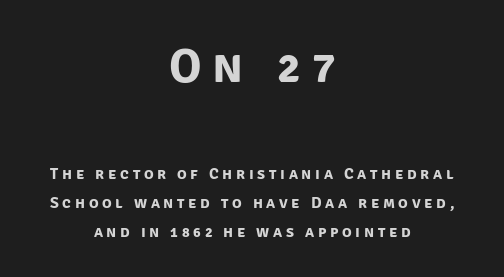
The image shows 49 px bold sans-serif type; set centered, line spacing 1.81x, unusually wide letter spacing (+0.23 em), not underlined; the first (top) block is 3.06x larger; low stroke contrast and a large x-height.
